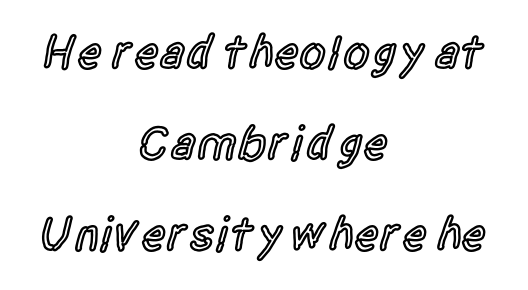
Q: Is the text bold? A: Semi-bold.
Q: Is the text italic (slanted)? A: Yes.
Q: Is the typeface a serif or a sans-serif typeface? A: Sans-serif.
Q: Is the text underlined? A: No.
Q: How is the paragraph aligned? A: Centered.
Q: Is the spacing between letters normal or unusually wide? A: Normal.
Q: Is the spacing between lines tight, normal or loose? A: Loose.
Q: Width (condensed, normal, or wide)? A: Condensed.
Q: x-height? A: Large.
Q: Monospaced? A: No.
